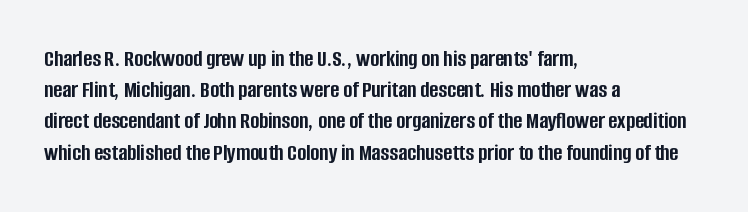
The image shows 24 px bold type, upright; set left-aligned, normal line spacing (1.3x), normal letter spacing, not underlined.
